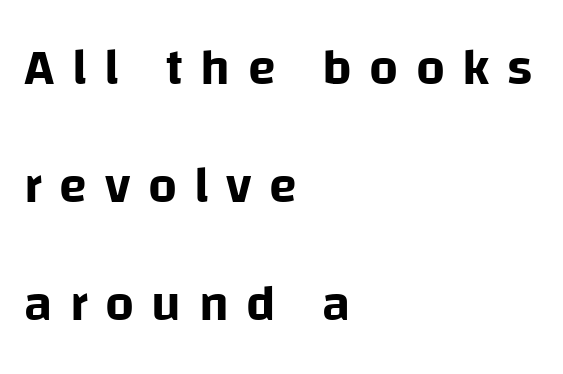
{"serif": "no", "italic": "no", "width": "normal", "stroke_contrast": "low", "x_height": "large", "monospaced": "no", "underline": "no", "align": "left", "line_spacing": "loose", "line_spacing_ratio": 2.31, "letter_spacing": "wide", "letter_spacing_em": 0.34, "glyph_px": 51}
